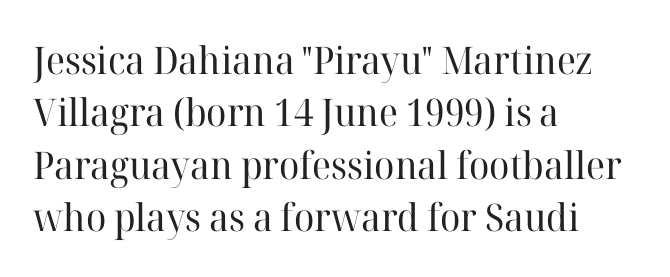
Is this a fixed-width face? No — the glyphs have proportional, varying widths. In terms of letterform style, serifs are clearly present. Nothing unusual about the tracking: characters are spaced as the font intends. The font is comparable to plain body text, perhaps lighter.
